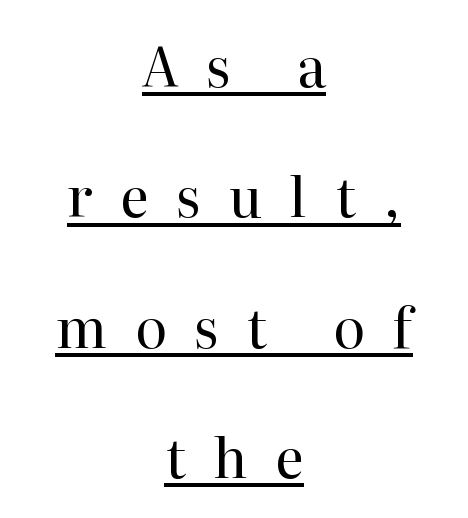
The face used here is rendered with a markedly widened letterfit. Italic: no, the glyphs are upright roman. Is there much room between lines? Yes — plenty of vertical air separates them. Serifs: yes, visible at the terminals of the letterforms. The passage shown is typed in a proportional face where columns would drift.
